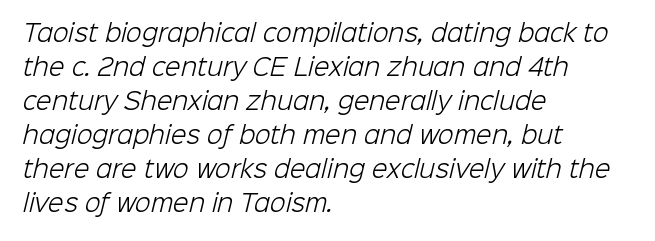
{"bold": "no", "underline": "no", "align": "left", "line_spacing": "normal", "line_spacing_ratio": 1.48, "letter_spacing": "normal", "letter_spacing_em": 0.0, "glyph_px": 23}
